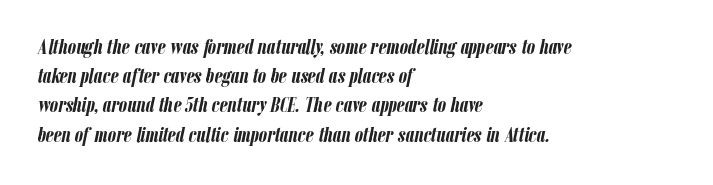
The image shows 21 px bold type, italic (leaning right); set left-aligned, normal line spacing (1.39x), normal letter spacing, not underlined.
